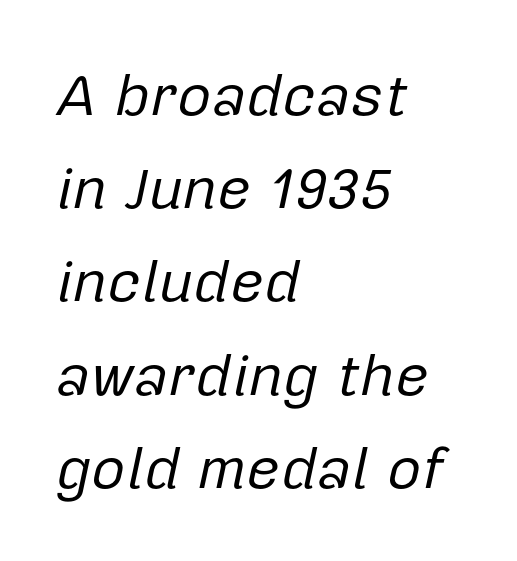
Q: Is the text bold? A: No.
Q: Is the text italic (slanted)? A: Yes, it leans right by about 12 degrees.
Q: Is the text underlined? A: No.
Q: How is the paragraph aligned? A: Left-aligned.
Q: Is the spacing between letters normal or unusually wide? A: Normal.
Q: Is the spacing between lines tight, normal or loose? A: Normal.
Q: Width (condensed, normal, or wide)? A: Normal.
Q: Stroke contrast? A: Low.
Q: x-height? A: Medium.
Q: Monospaced? A: No.
